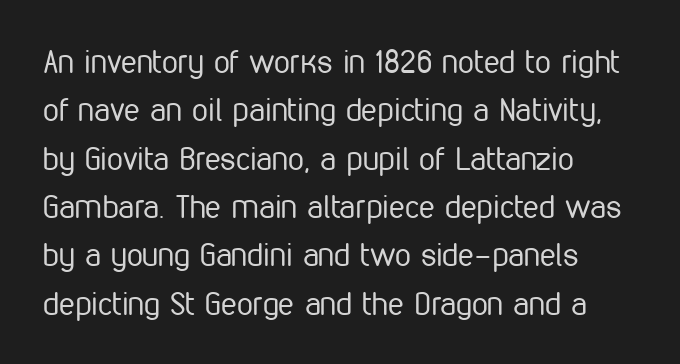
Q: Is the text bold? A: No.
Q: Is the text italic (slanted)? A: No, it is upright.
Q: Is the typeface a serif or a sans-serif typeface? A: Sans-serif.
Q: Is the text underlined? A: No.
Q: How is the paragraph aligned? A: Left-aligned.
Q: Is the spacing between letters normal or unusually wide? A: Normal.
Q: Is the spacing between lines tight, normal or loose? A: Normal.
Q: Width (condensed, normal, or wide)? A: Condensed.
Q: Stroke contrast? A: Low.
Q: x-height? A: Medium.
Q: Monospaced? A: No.
